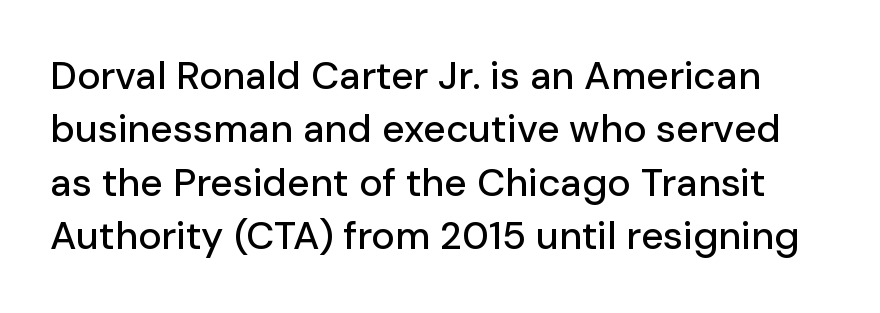
Q: Is the text italic (slanted)? A: No, it is upright.
Q: Is the typeface a serif or a sans-serif typeface? A: Sans-serif.
Q: Is the text underlined? A: No.
Q: Is the spacing between letters normal or unusually wide? A: Normal.
Q: Is the spacing between lines tight, normal or loose? A: Normal.
Q: Width (condensed, normal, or wide)? A: Normal.
Q: Stroke contrast? A: Low.
Q: x-height? A: Medium.
Q: Monospaced? A: No.
